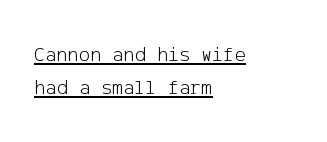
Q: Is the text bold? A: No.
Q: Is the text italic (slanted)? A: No, it is upright.
Q: Is the text underlined? A: Yes.
Q: How is the paragraph aligned? A: Left-aligned.
Q: Is the spacing between letters normal or unusually wide? A: Normal.
Q: Is the spacing between lines tight, normal or loose? A: Normal.
